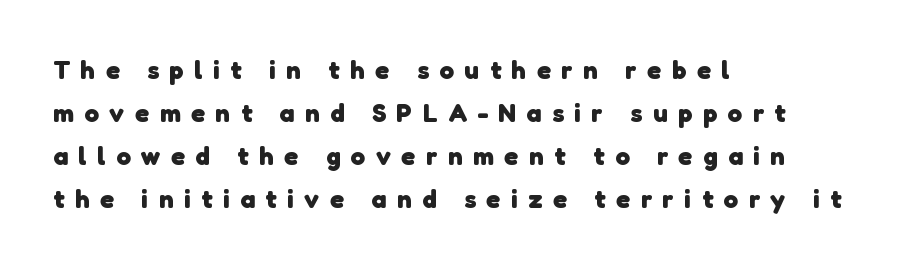
Q: Is the text bold? A: Yes.
Q: Is the text underlined? A: No.
Q: How is the paragraph aligned? A: Left-aligned.
Q: Is the spacing between letters normal or unusually wide? A: Unusually wide.
Q: Is the spacing between lines tight, normal or loose? A: Normal.
